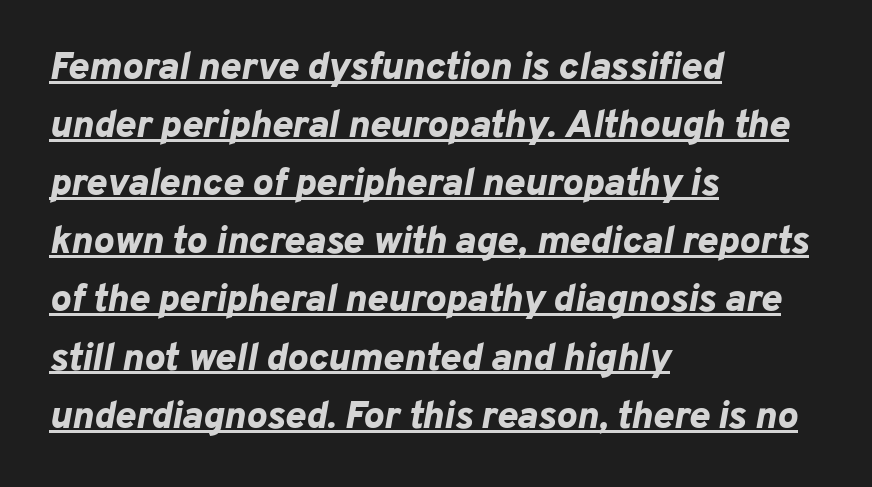
The image shows 39 px bold type, italic (leaning right); set left-aligned, normal line spacing (1.49x), normal letter spacing, underlined; low stroke contrast and a medium x-height.
